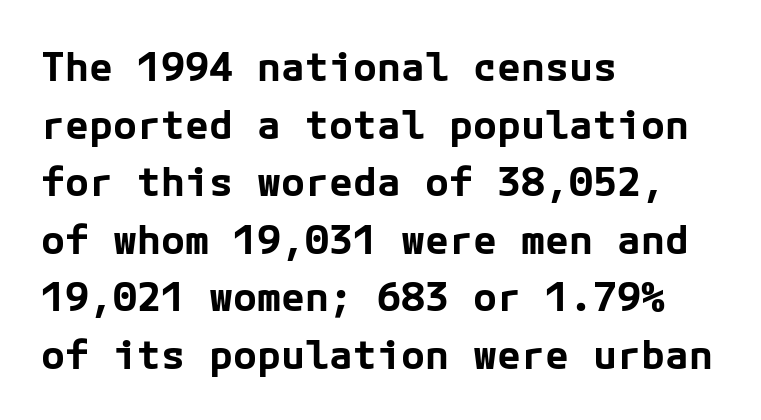
The image shows 40 px bold sans-serif type, upright; set left-aligned, normal line spacing (1.44x), normal letter spacing, not underlined; low stroke contrast and a medium x-height.
